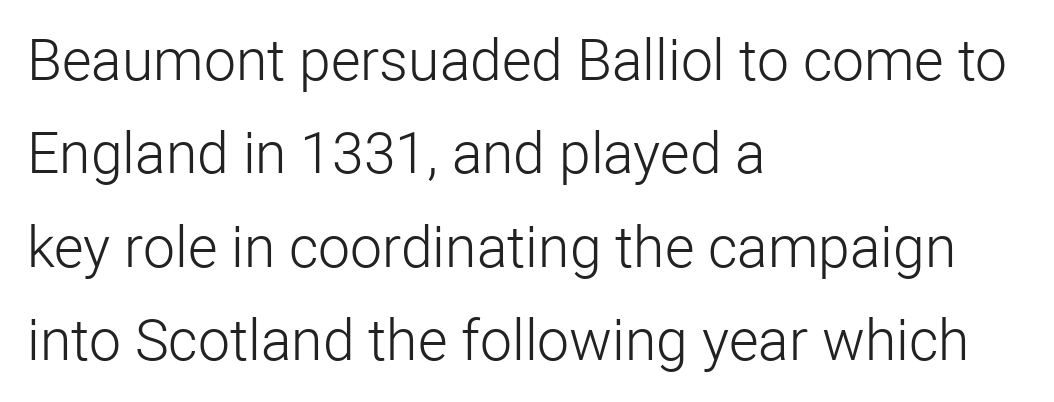
The image shows 57 px light sans-serif type, upright; set left-aligned, normal line spacing (1.64x), normal letter spacing, not underlined; low stroke contrast and a medium x-height.
